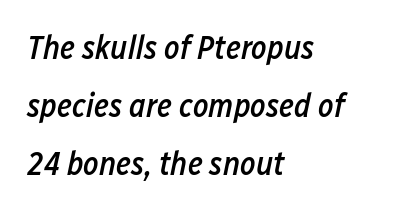
The image shows 33 px semibold, condensed type, italic (leaning right); set left-aligned, line spacing 1.76x, normal letter spacing, not underlined; low stroke contrast and a medium x-height.
